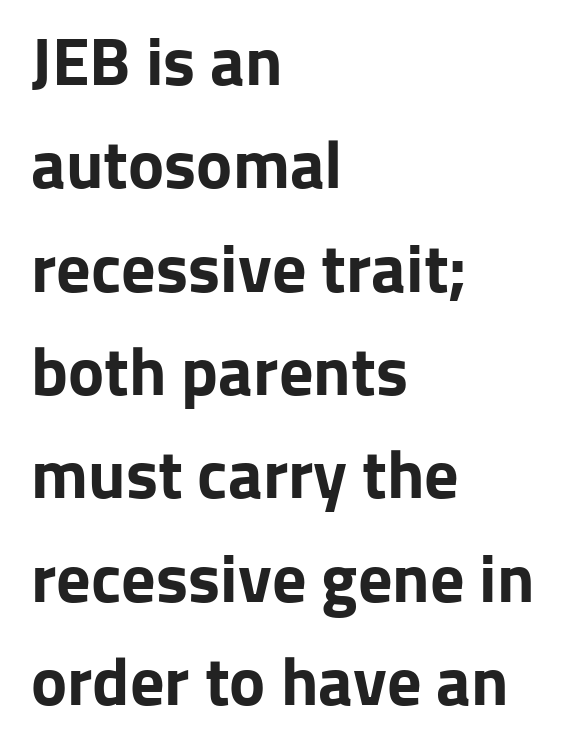
Q: Is the text bold? A: Yes.
Q: Is the text italic (slanted)? A: No, it is upright.
Q: Is the typeface a serif or a sans-serif typeface? A: Sans-serif.
Q: Is the text underlined? A: No.
Q: How is the paragraph aligned? A: Left-aligned.
Q: Is the spacing between letters normal or unusually wide? A: Normal.
Q: Is the spacing between lines tight, normal or loose? A: Normal.
Q: Width (condensed, normal, or wide)? A: Normal.
Q: Stroke contrast? A: Low.
Q: x-height? A: Medium.
Q: Monospaced? A: No.
